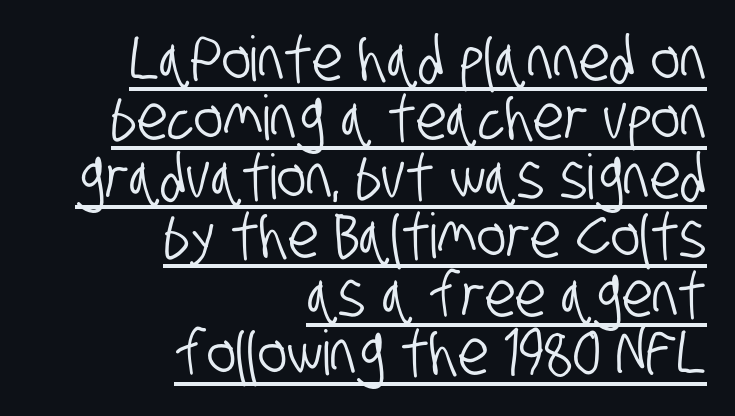
The image shows 62 px condensed sans-serif type; set right-aligned, tight line spacing (0.95x), normal letter spacing, underlined; low stroke contrast and a large x-height.
